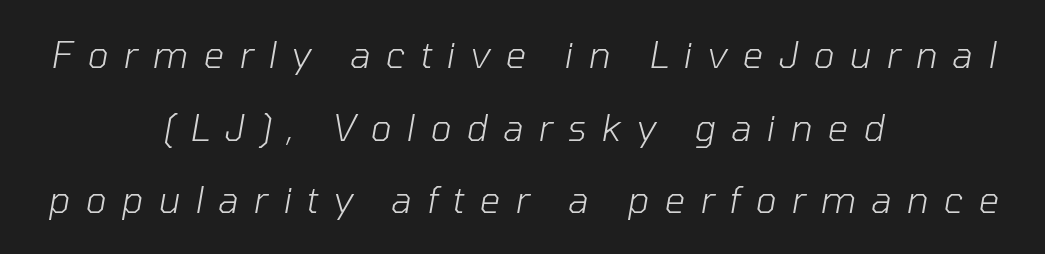
The image shows 36 px light type, italic (leaning right); set centered, loose line spacing (2.02x), unusually wide letter spacing (+0.42 em), not underlined; low stroke contrast and a medium x-height.
